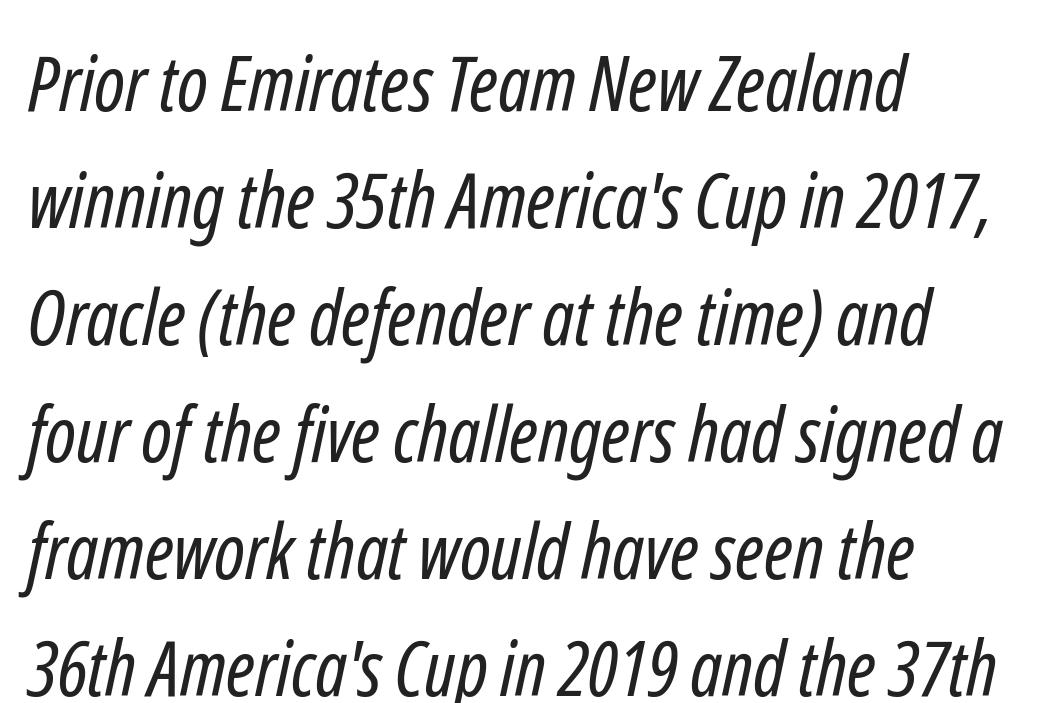
The image shows 77 px regular-weight, condensed sans-serif type; set left-aligned, normal line spacing (1.52x), normal letter spacing, not underlined; low stroke contrast and a medium x-height.
